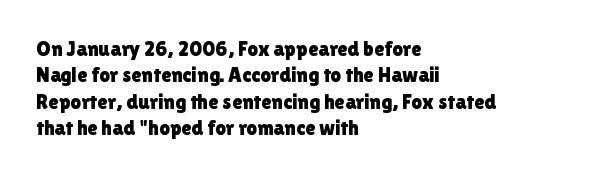
Q: Is the text italic (slanted)? A: No, it is upright.
Q: Is the text underlined? A: No.
Q: How is the paragraph aligned? A: Left-aligned.
Q: Is the spacing between letters normal or unusually wide? A: Normal.
Q: Is the spacing between lines tight, normal or loose? A: Normal.
